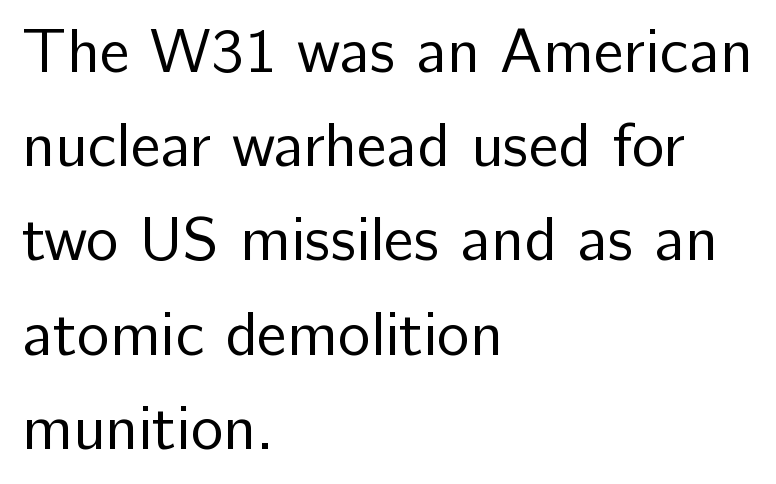
{"serif": "no", "italic": "no", "bold": "no", "weight": "regular", "width": "normal", "stroke_contrast": "low", "x_height": "medium", "monospaced": "no", "underline": "no", "align": "left", "line_spacing": "normal", "line_spacing_ratio": 1.52, "letter_spacing": "normal", "letter_spacing_em": 0.0, "glyph_px": 62}
